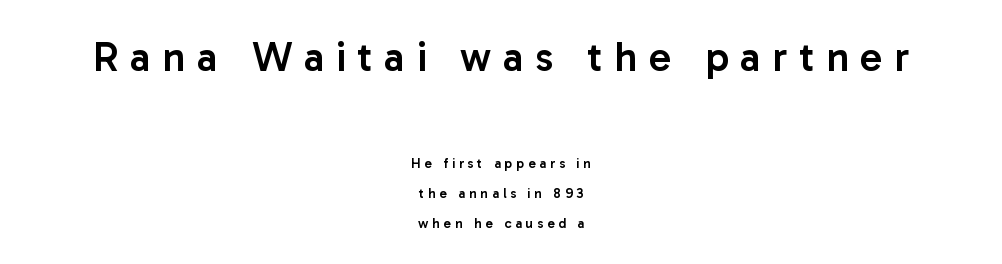
Does the type have serifs? No, each stem ends abruptly. Bold? Not quite — semibold, heavier than regular but stopping short. Is this a fixed-width face? No — the glyphs have proportional, varying widths. Here the first block reads like a headline and the second like body copy. How are the letters spaced? Widely, with obvious added tracking. Unmarked baselines from the first word to the last.
